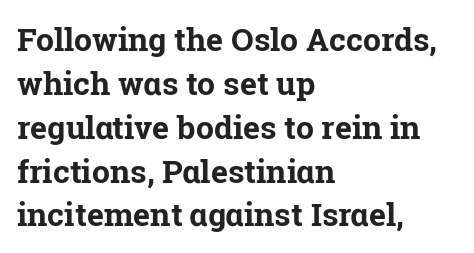
Q: Is the text bold? A: Yes.
Q: Is the text italic (slanted)? A: No, it is upright.
Q: Is the typeface a serif or a sans-serif typeface? A: Serif.
Q: Is the text underlined? A: No.
Q: How is the paragraph aligned? A: Left-aligned.
Q: Is the spacing between letters normal or unusually wide? A: Normal.
Q: Is the spacing between lines tight, normal or loose? A: Normal.
Q: Width (condensed, normal, or wide)? A: Normal.
Q: Stroke contrast? A: Low.
Q: x-height? A: Medium.
Q: Monospaced? A: No.
